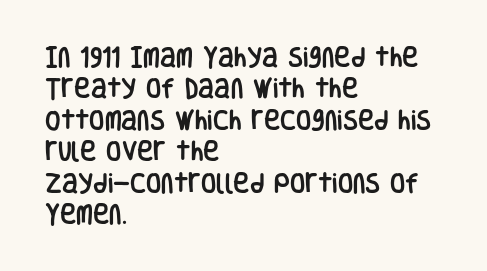
Q: Is the text italic (slanted)? A: No, it is upright.
Q: Is the text underlined? A: No.
Q: How is the paragraph aligned? A: Left-aligned.
Q: Is the spacing between letters normal or unusually wide? A: Normal.
Q: Is the spacing between lines tight, normal or loose? A: Normal.
